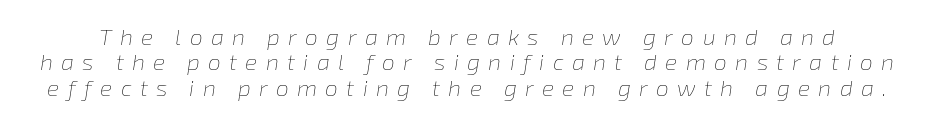
The image shows 23 px text type, italic (leaning right); set tight line spacing (1.1x), unusually wide letter spacing (+0.36 em), not underlined.
